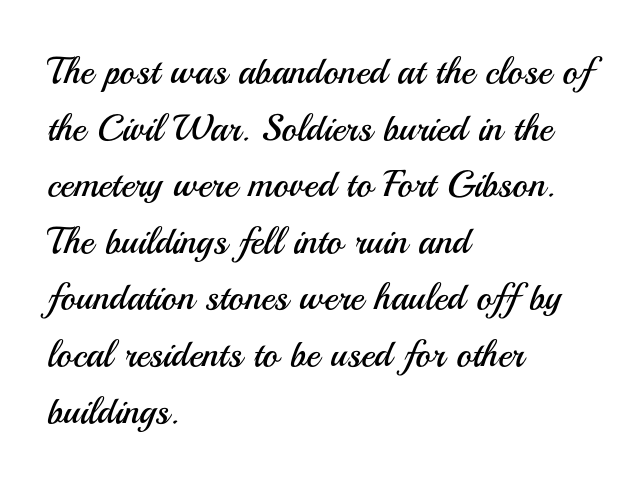
Q: Is the text bold? A: No.
Q: Is the text italic (slanted)? A: Yes.
Q: Is the typeface a serif or a sans-serif typeface? A: Sans-serif.
Q: Is the text underlined? A: No.
Q: How is the paragraph aligned? A: Left-aligned.
Q: Is the spacing between letters normal or unusually wide? A: Normal.
Q: Is the spacing between lines tight, normal or loose? A: Normal.
Q: Width (condensed, normal, or wide)? A: Normal.
Q: Stroke contrast? A: Medium.
Q: x-height? A: Small.
Q: Monospaced? A: No.
